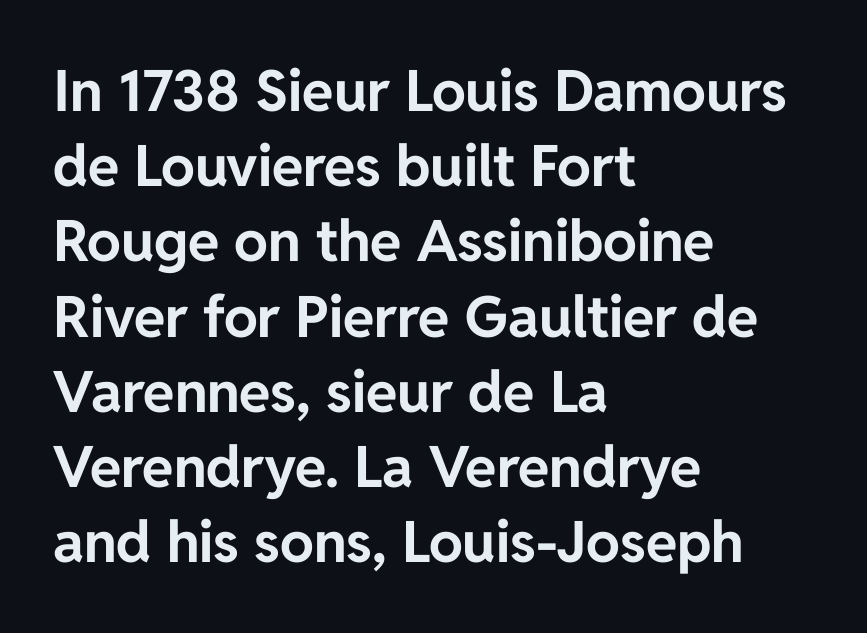
The image shows 57 px bold sans-serif type, upright; set left-aligned, normal line spacing (1.32x), normal letter spacing, not underlined; low stroke contrast and a medium x-height.
